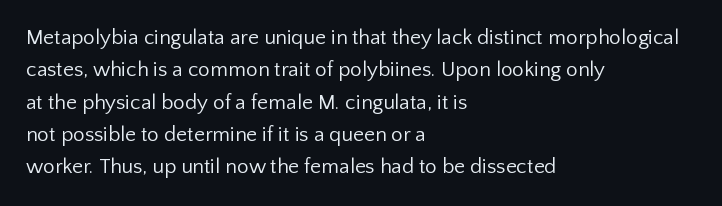
{"italic": "no", "bold": "no", "underline": "no", "align": "left", "line_spacing": "normal", "line_spacing_ratio": 1.54, "letter_spacing": "normal", "letter_spacing_em": 0.0, "glyph_px": 21}
